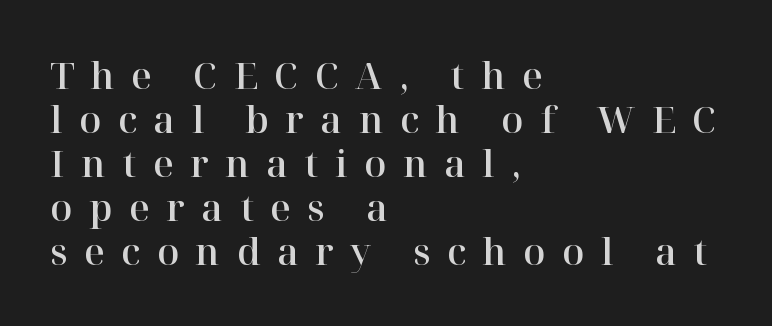
{"serif": "yes", "italic": "no", "width": "normal", "stroke_contrast": "high", "x_height": "medium", "monospaced": "no", "underline": "no", "align": "left", "line_spacing_ratio": 1.22, "letter_spacing": "wide", "letter_spacing_em": 0.46, "glyph_px": 36}
